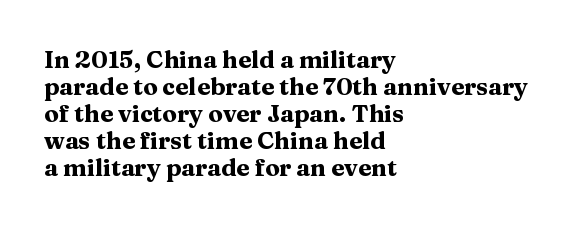
{"italic": "no", "bold": "yes", "underline": "no", "align": "left", "line_spacing": "tight", "line_spacing_ratio": 1.12, "letter_spacing": "normal", "letter_spacing_em": 0.0, "glyph_px": 24}
